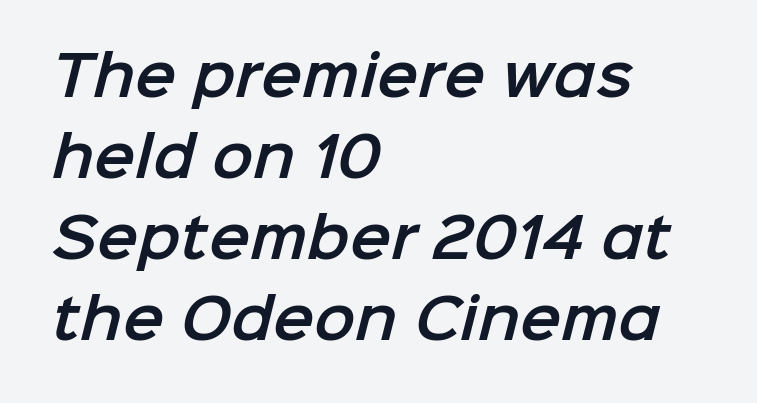
Q: Is the typeface a serif or a sans-serif typeface? A: Sans-serif.
Q: Is the text underlined? A: No.
Q: How is the paragraph aligned? A: Left-aligned.
Q: Is the spacing between letters normal or unusually wide? A: Normal.
Q: Is the spacing between lines tight, normal or loose? A: Normal.
Q: Width (condensed, normal, or wide)? A: Normal.
Q: Stroke contrast? A: Low.
Q: x-height? A: Medium.
Q: Monospaced? A: No.
